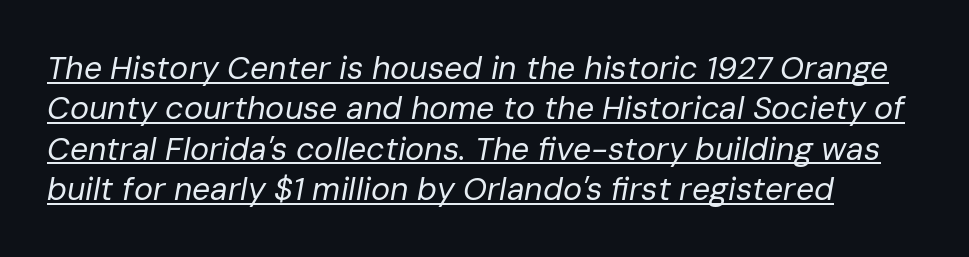
{"italic": "yes", "lean": "right", "slant_degrees": 10, "bold": "no", "weight": "regular", "width": "normal", "stroke_contrast": "low", "x_height": "medium", "monospaced": "no", "underline": "yes", "align": "left", "line_spacing": "normal", "line_spacing_ratio": 1.26, "letter_spacing": "normal", "letter_spacing_em": 0.0, "glyph_px": 32}
